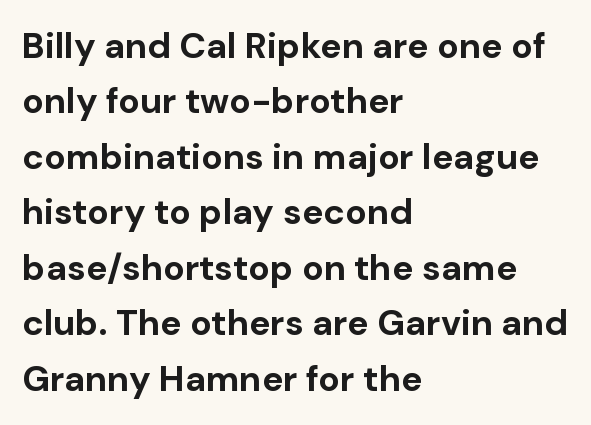
The image shows 36 px bold sans-serif type, upright; set left-aligned, normal line spacing (1.54x), normal letter spacing, not underlined; low stroke contrast and a medium x-height.
